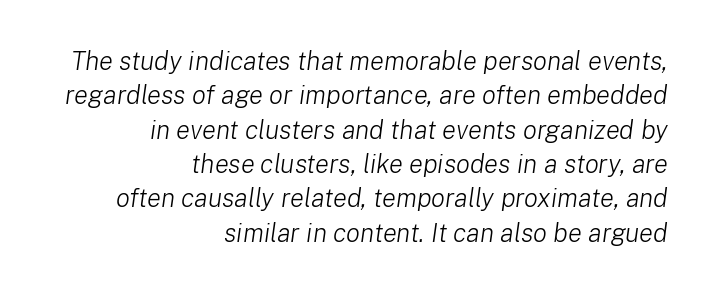
{"italic": "yes", "lean": "right", "slant_degrees": 8, "bold": "no", "underline": "no", "align": "right", "line_spacing": "normal", "line_spacing_ratio": 1.32, "letter_spacing": "normal", "letter_spacing_em": 0.0, "glyph_px": 26}
